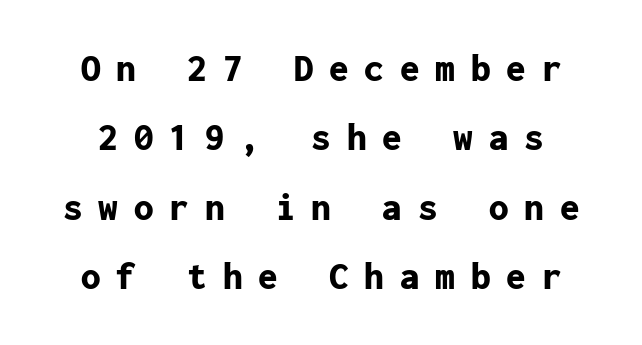
Q: Is the text bold? A: Yes.
Q: Is the text italic (slanted)? A: No, it is upright.
Q: Is the typeface a serif or a sans-serif typeface? A: Sans-serif.
Q: Is the text underlined? A: No.
Q: Is the spacing between letters normal or unusually wide? A: Unusually wide.
Q: Width (condensed, normal, or wide)? A: Normal.
Q: Stroke contrast? A: Low.
Q: x-height? A: Medium.
Q: Monospaced? A: Yes.
